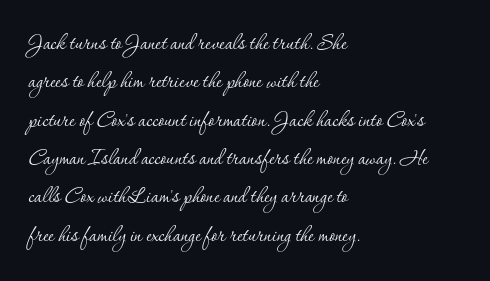
The image shows 27 px text type; set left-aligned, normal line spacing (1.42x), normal letter spacing, not underlined.
